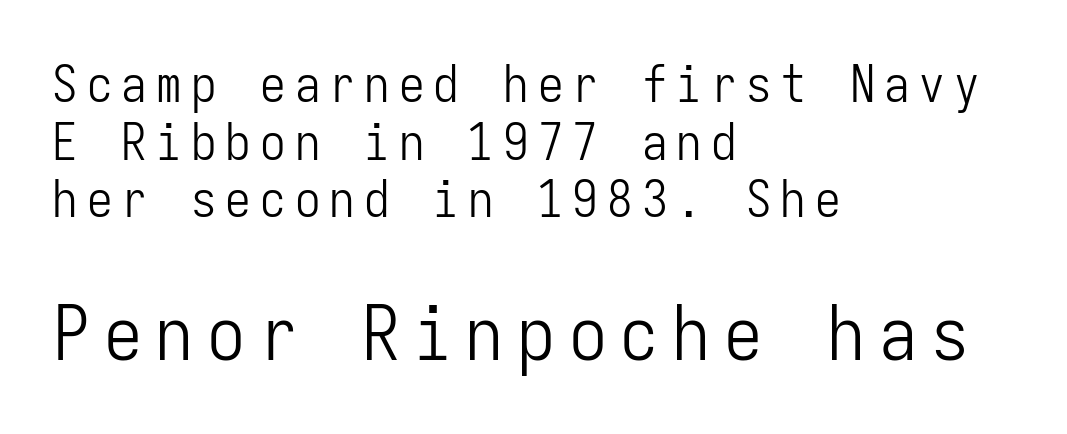
{"serif": "no", "italic": "no", "bold": "no", "weight": "light", "width": "condensed", "stroke_contrast": "low", "x_height": "medium", "monospaced": "yes", "underline": "no", "align": "left", "line_spacing": "tight", "line_spacing_ratio": 1.13, "larger_block": "second", "size_ratio": 1.49, "glyph_px": 76}
